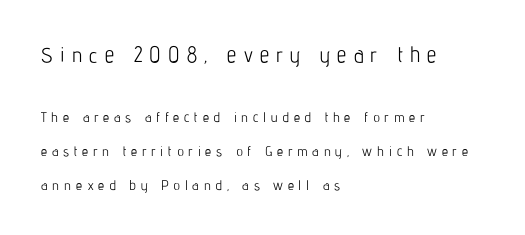
Is the letter spacing exaggerated? Yes — the characters are pushed far apart. A quiet, ordinary-to-light weight characterises the typeface. A great deal of white space separates one row of letters from the next. Left-aligned paragraph, ragged on the right. Only glyphs here, with clear space below each row. Reading top to bottom, the characters get smaller at the block break.
